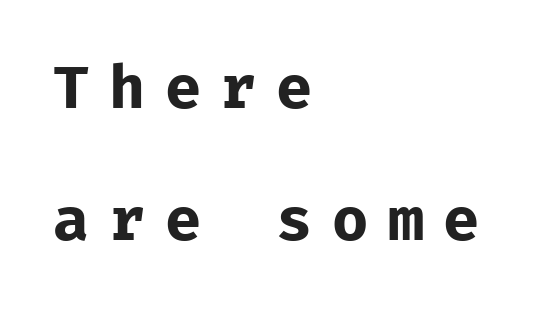
Q: Is the text bold? A: Yes.
Q: Is the text italic (slanted)? A: No, it is upright.
Q: Is the typeface a serif or a sans-serif typeface? A: Sans-serif.
Q: Is the text underlined? A: No.
Q: How is the paragraph aligned? A: Left-aligned.
Q: Is the spacing between letters normal or unusually wide? A: Unusually wide.
Q: Is the spacing between lines tight, normal or loose? A: Loose.
Q: Width (condensed, normal, or wide)? A: Normal.
Q: Stroke contrast? A: Low.
Q: x-height? A: Medium.
